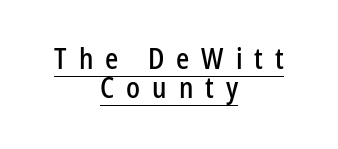
The image shows 29 px condensed sans-serif type, upright; set centered, tight line spacing (1.01x), unusually wide letter spacing (+0.41 em), underlined; low stroke contrast and a medium x-height.
